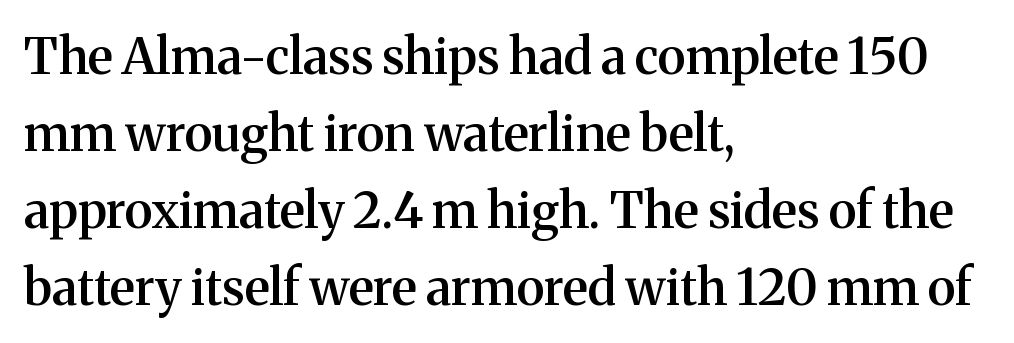
Q: Is the text bold? A: Semi-bold.
Q: Is the text italic (slanted)? A: No, it is upright.
Q: Is the typeface a serif or a sans-serif typeface? A: Serif.
Q: Is the text underlined? A: No.
Q: How is the paragraph aligned? A: Left-aligned.
Q: Is the spacing between letters normal or unusually wide? A: Normal.
Q: Is the spacing between lines tight, normal or loose? A: Normal.
Q: Width (condensed, normal, or wide)? A: Normal.
Q: Stroke contrast? A: Medium.
Q: x-height? A: Medium.
Q: Monospaced? A: No.
